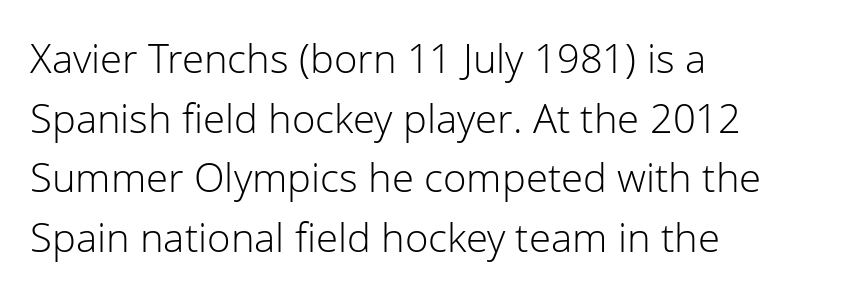
The image shows 40 px light sans-serif type, upright; set left-aligned, normal line spacing (1.49x), normal letter spacing, not underlined; low stroke contrast and a medium x-height.
